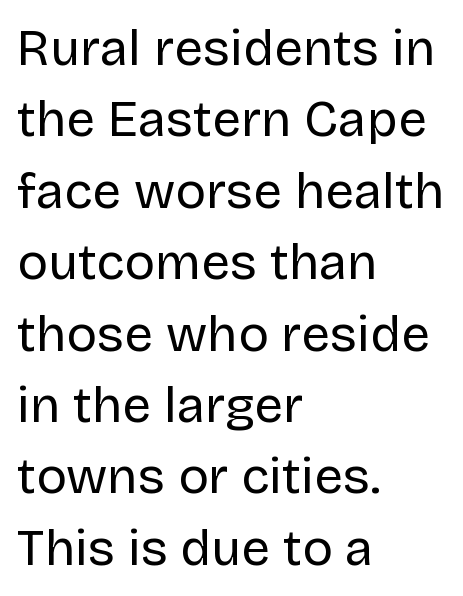
{"serif": "no", "italic": "no", "bold": "no", "weight": "regular", "width": "normal", "stroke_contrast": "low", "x_height": "large", "monospaced": "no", "underline": "no", "align": "left", "line_spacing": "normal", "line_spacing_ratio": 1.4, "letter_spacing": "normal", "letter_spacing_em": 0.0, "glyph_px": 51}
